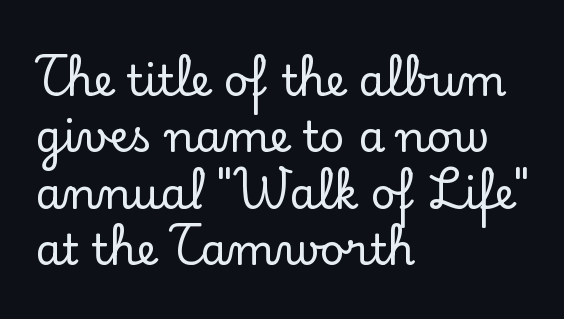
The image shows 43 px serif type, upright; set left-aligned, normal line spacing (1.31x), normal letter spacing, not underlined; low stroke contrast and a small x-height.
